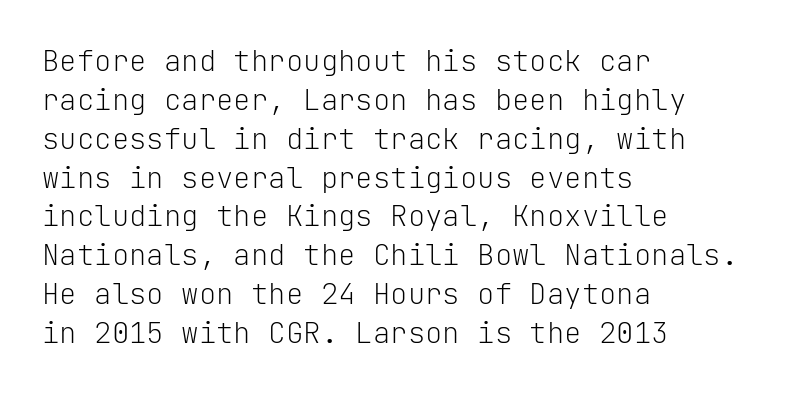
The image shows 29 px light sans-serif type, upright, monospaced; set left-aligned, normal line spacing (1.34x), normal letter spacing, not underlined; low stroke contrast and a medium x-height.
